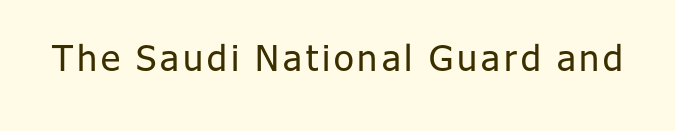
Q: Is the text bold? A: No.
Q: Is the text italic (slanted)? A: No, it is upright.
Q: Is the typeface a serif or a sans-serif typeface? A: Sans-serif.
Q: Is the text underlined? A: No.
Q: Width (condensed, normal, or wide)? A: Normal.
Q: Stroke contrast? A: Low.
Q: x-height? A: Medium.
Q: Monospaced? A: No.
